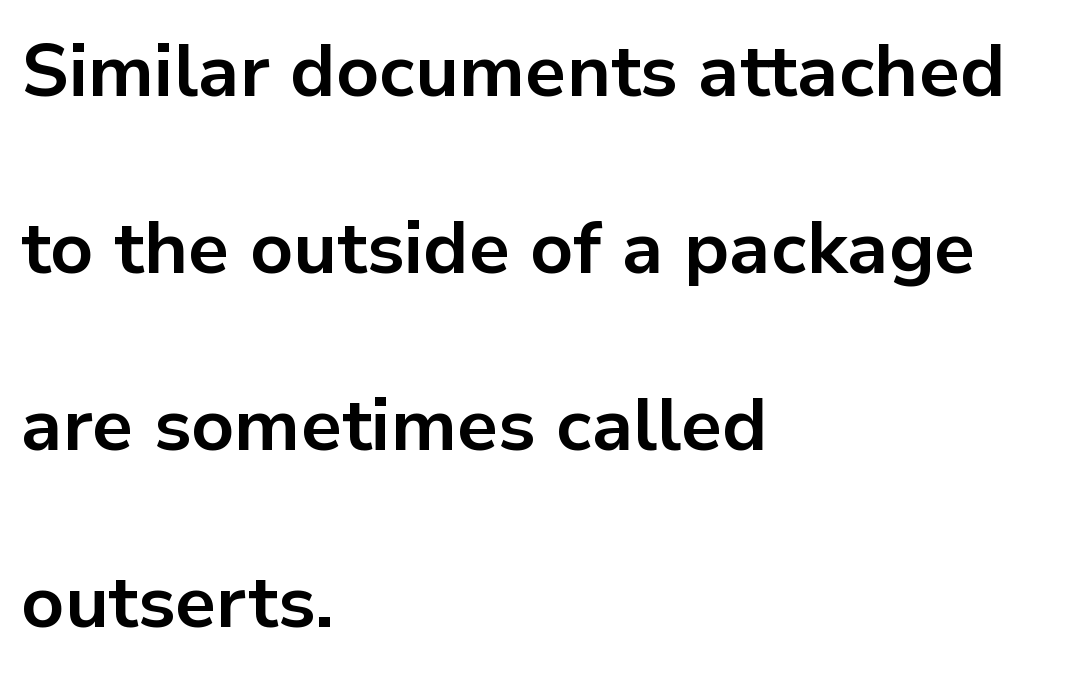
{"serif": "no", "italic": "no", "bold": "yes", "weight": "bold", "width": "normal", "stroke_contrast": "low", "x_height": "medium", "monospaced": "no", "underline": "no", "align": "left", "line_spacing": "loose", "line_spacing_ratio": 2.39, "letter_spacing": "normal", "letter_spacing_em": 0.0, "glyph_px": 74}
